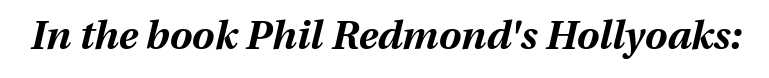
{"italic": "yes", "lean": "right", "slant_degrees": 13, "bold": "yes", "weight": "bold", "width": "normal", "stroke_contrast": "medium", "x_height": "medium", "monospaced": "no", "underline": "no", "letter_spacing": "normal", "letter_spacing_em": 0.0, "glyph_px": 40}
